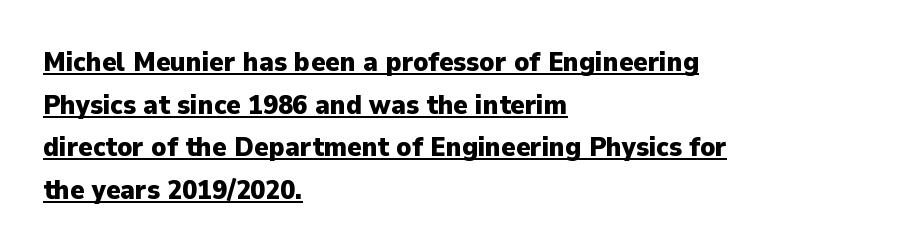
{"italic": "no", "bold": "yes", "underline": "yes", "align": "left", "line_spacing": "normal", "line_spacing_ratio": 1.58, "letter_spacing": "normal", "letter_spacing_em": 0.0, "glyph_px": 27}
